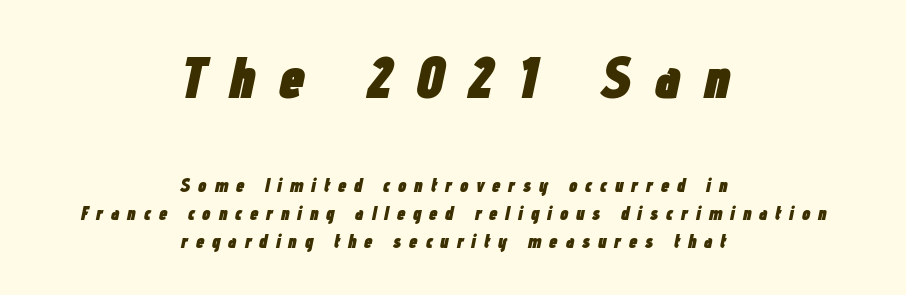
{"italic": "yes", "lean": "right", "slant_degrees": 12, "bold": "yes", "weight": "heavy", "width": "condensed", "stroke_contrast": "low", "x_height": "medium", "monospaced": "no", "underline": "no", "align": "center", "line_spacing": "normal", "line_spacing_ratio": 1.46, "letter_spacing": "wide", "letter_spacing_em": 0.4, "larger_block": "first", "size_ratio": 3.05, "glyph_px": 58}
